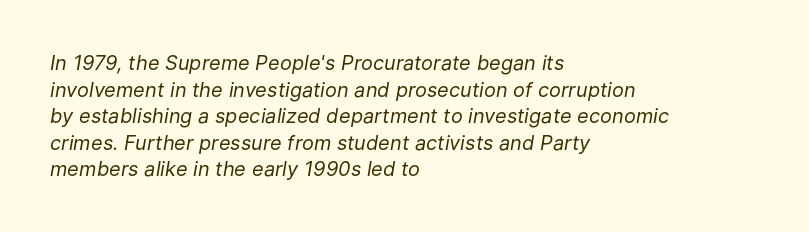
A typesetter would call this zero additional tracking. The rows are spaced the way most documents space them. The passage shown is not underscored anywhere. The font's italic variant was chosen for this text. The paragraph shown leans on its left margin.
